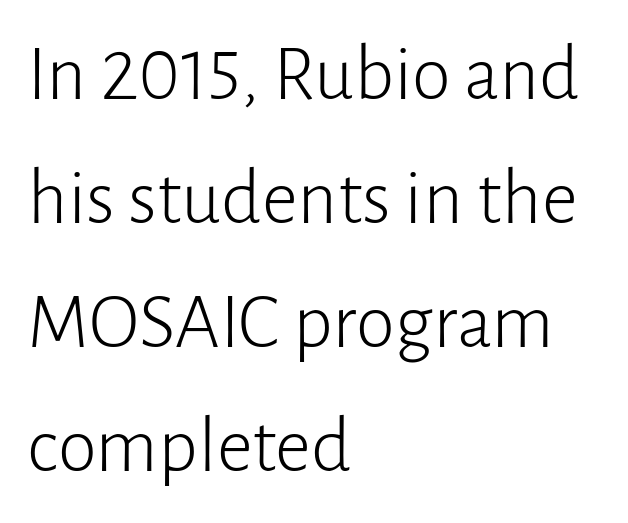
Q: Is the text bold? A: No.
Q: Is the text italic (slanted)? A: No, it is upright.
Q: Is the typeface a serif or a sans-serif typeface? A: Sans-serif.
Q: Is the text underlined? A: No.
Q: How is the paragraph aligned? A: Left-aligned.
Q: Is the spacing between letters normal or unusually wide? A: Normal.
Q: Is the spacing between lines tight, normal or loose? A: Normal.
Q: Width (condensed, normal, or wide)? A: Normal.
Q: Stroke contrast? A: Low.
Q: x-height? A: Medium.
Q: Monospaced? A: No.
